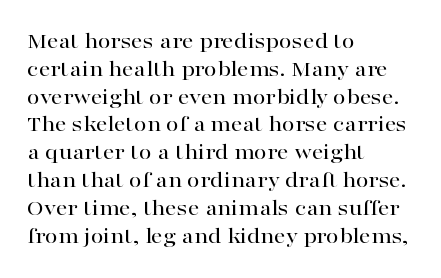
The image shows 23 px text type, upright; set left-aligned, line spacing 1.21x, normal letter spacing, not underlined.
